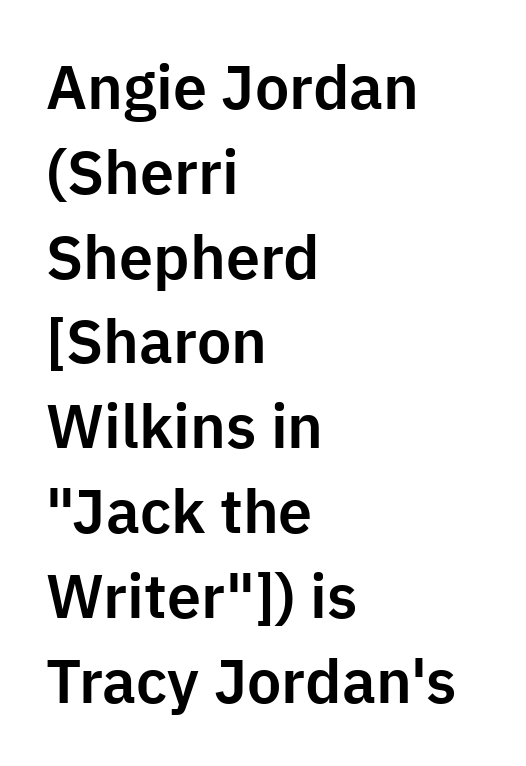
Q: Is the text italic (slanted)? A: No, it is upright.
Q: Is the typeface a serif or a sans-serif typeface? A: Sans-serif.
Q: Is the text underlined? A: No.
Q: How is the paragraph aligned? A: Left-aligned.
Q: Is the spacing between letters normal or unusually wide? A: Normal.
Q: Is the spacing between lines tight, normal or loose? A: Normal.
Q: Width (condensed, normal, or wide)? A: Normal.
Q: Stroke contrast? A: Low.
Q: x-height? A: Medium.
Q: Monospaced? A: No.
